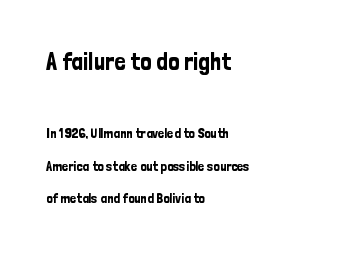
The block of text is sparse from top to bottom, with ample space between rows. The letters sit at their default tracking, neither squeezed nor spread. Horizontally, the lines are justified to the leading edge only. Clear beneath every line of the passage. This layout puts the oversized block above and the modest block below.
